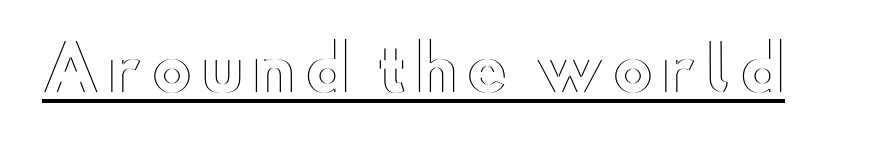
Is there any slant? The stems are plumb. Glance below the letters and you will spot a drawn line. Spacing verdict: proportional, widths tailored to each character.
